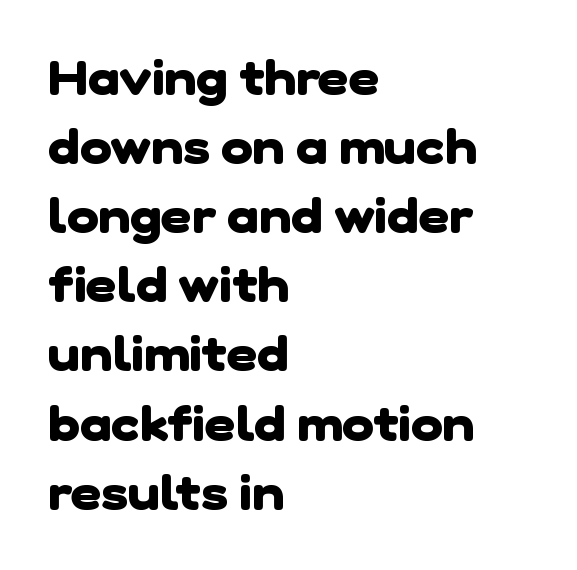
Note the varied advance widths — an 'i' is clearly narrower than an 'm'. Any mark beneath the type? The region is blank. Each word holds together tightly as a unit, with standard inter-letter gaps. The characters look thick and weighty, a clear bold. This rendering uses left alignment, leaving the right contour irregular. Notice how descenders clear the ascenders below comfortably — that's standard leading.
